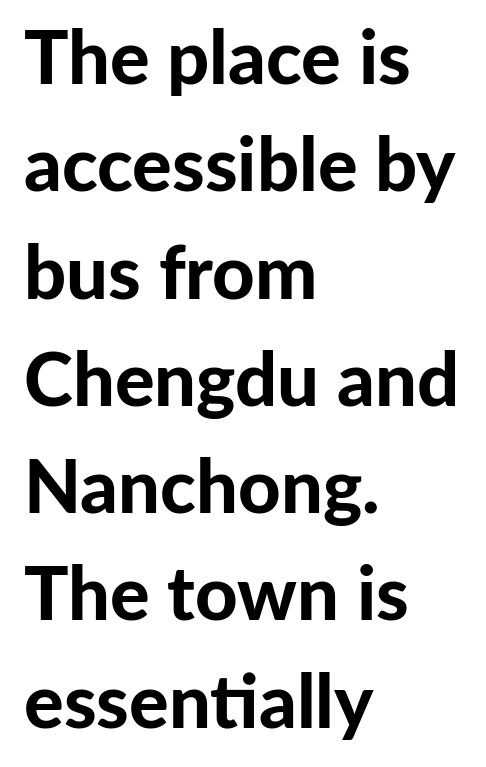
Q: Is the text bold? A: Yes.
Q: Is the text italic (slanted)? A: No, it is upright.
Q: Is the typeface a serif or a sans-serif typeface? A: Sans-serif.
Q: Is the text underlined? A: No.
Q: How is the paragraph aligned? A: Left-aligned.
Q: Is the spacing between letters normal or unusually wide? A: Normal.
Q: Is the spacing between lines tight, normal or loose? A: Normal.
Q: Width (condensed, normal, or wide)? A: Normal.
Q: Stroke contrast? A: Low.
Q: x-height? A: Medium.
Q: Monospaced? A: No.
